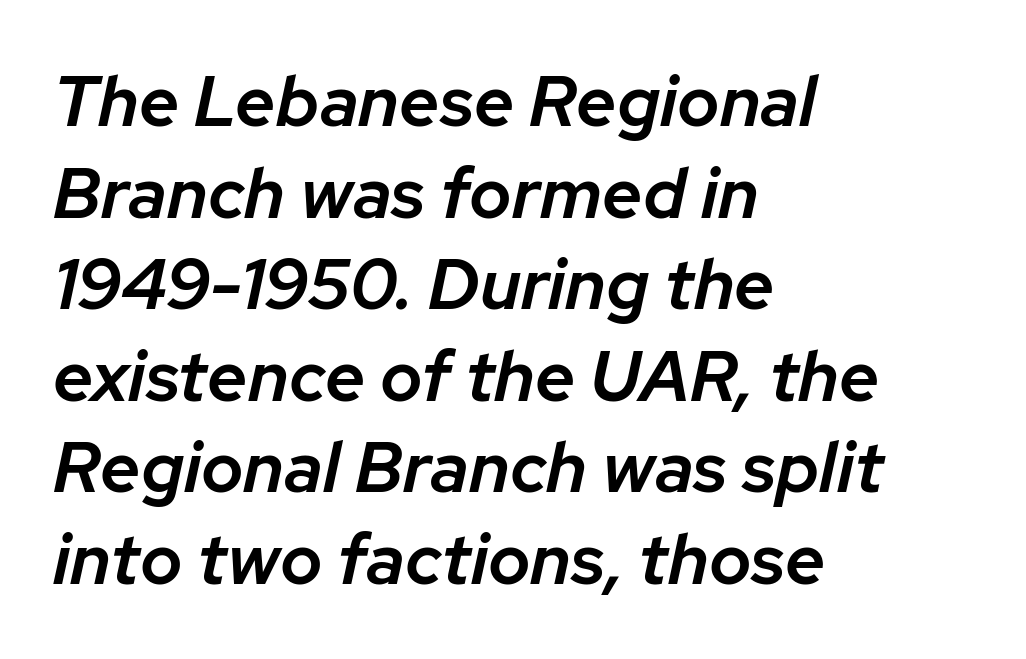
Q: Is the text bold? A: Semi-bold.
Q: Is the text italic (slanted)? A: Yes, it leans right by about 12 degrees.
Q: Is the text underlined? A: No.
Q: How is the paragraph aligned? A: Left-aligned.
Q: Is the spacing between letters normal or unusually wide? A: Normal.
Q: Is the spacing between lines tight, normal or loose? A: Normal.
Q: Width (condensed, normal, or wide)? A: Normal.
Q: Stroke contrast? A: Low.
Q: x-height? A: Medium.
Q: Monospaced? A: No.
